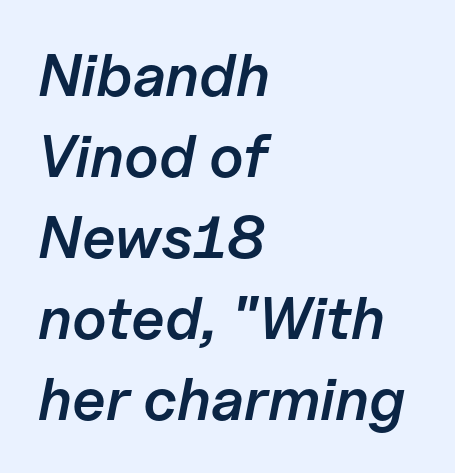
Rendered with sloped, italic letterforms. A semibold gives these letters moderate extra thickness, short of bold. Line spacing here is normal. The text block is weighted toward the left margin, trailing off unevenly rightward.
